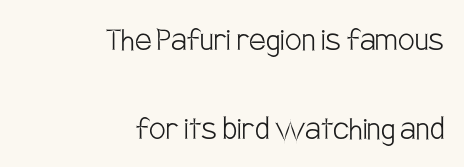
The passage is arranged like a letterhead date or caption credit — flush right. This rendering features lettering with no underline. Nothing unusual about the tracking: characters are spaced as the font intends. The passage shown is typed in a proportional face where columns would drift.
